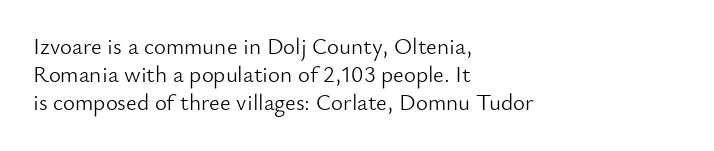
{"italic": "no", "bold": "no", "underline": "no", "align": "left", "line_spacing_ratio": 1.22, "letter_spacing": "normal", "letter_spacing_em": 0.0, "glyph_px": 23}
